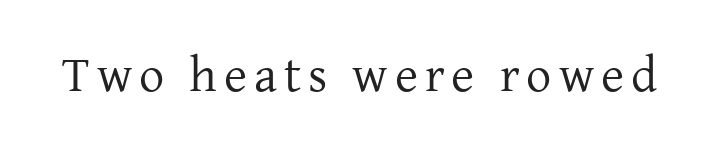
{"serif": "yes", "italic": "no", "bold": "no", "weight": "regular", "width": "normal", "stroke_contrast": "low", "x_height": "medium", "monospaced": "no", "underline": "no", "glyph_px": 50}
